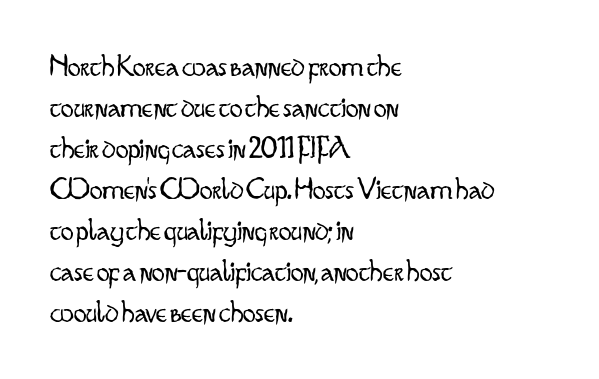
The image shows 32 px light, condensed sans-serif type, upright; set left-aligned, normal line spacing (1.28x), normal letter spacing, not underlined; low stroke contrast and a small x-height.
